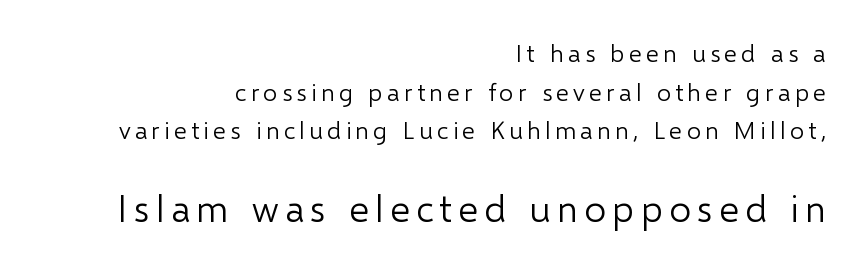
{"serif": "no", "italic": "no", "bold": "no", "weight": "light", "width": "normal", "stroke_contrast": "low", "x_height": "medium", "monospaced": "no", "underline": "no", "align": "right", "line_spacing": "normal", "line_spacing_ratio": 1.55, "larger_block": "second", "size_ratio": 1.52, "glyph_px": 38}
